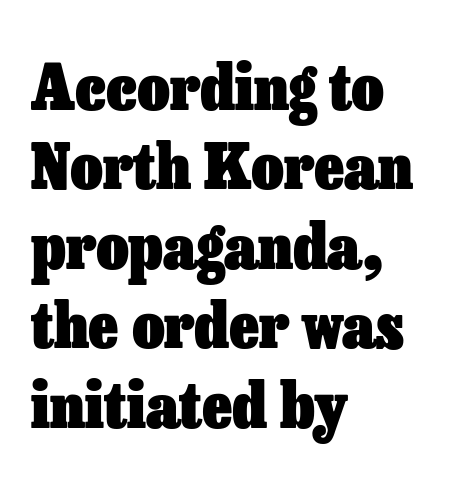
Q: Is the text bold? A: Yes.
Q: Is the text italic (slanted)? A: No, it is upright.
Q: Is the text underlined? A: No.
Q: How is the paragraph aligned? A: Left-aligned.
Q: Is the spacing between letters normal or unusually wide? A: Normal.
Q: Is the spacing between lines tight, normal or loose? A: Normal.
Q: Width (condensed, normal, or wide)? A: Normal.
Q: Stroke contrast? A: Low.
Q: x-height? A: Medium.
Q: Monospaced? A: No.
